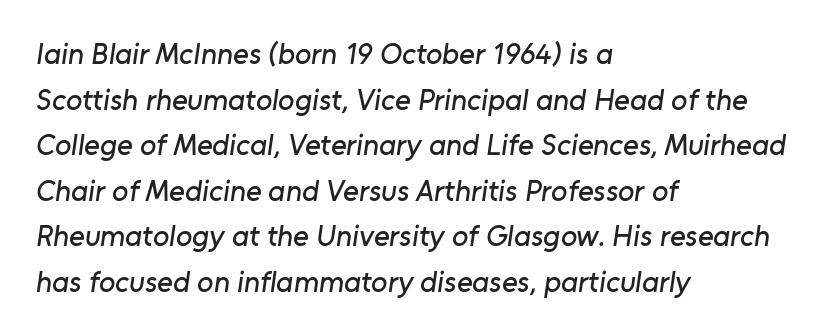
Does the type have serifs? No, each stem ends abruptly. Line beginnings align vertically; line endings do not. The tracking reads as untouched default to a designer's eye. Honestly, the row spacing looks completely unremarkable. Beneath every word, the page is bare. Character widths vary here, with narrow letters taking less room than wide ones.
